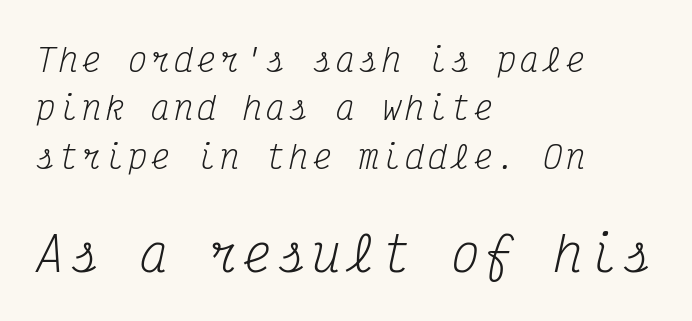
Weight class: somewhere from thin through regular. Each letter, wide or thin by design, is forced into the same width here. Unmarked baselines from the first word to the last. The block of text has a typical density, with ordinary space between rows.
